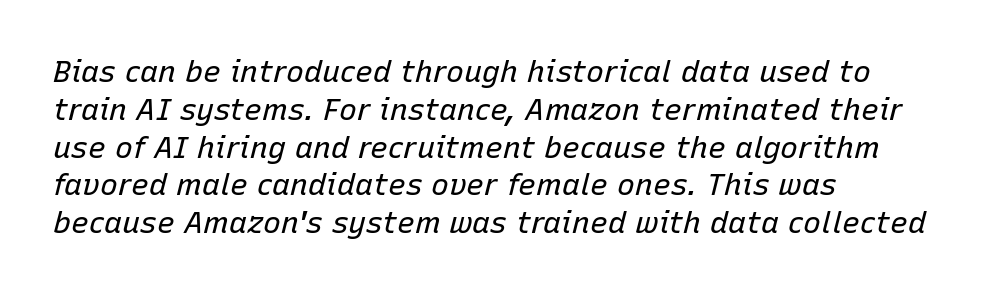
Q: Is the text bold? A: No.
Q: Is the text italic (slanted)? A: Yes, it leans right by about 15 degrees.
Q: Is the text underlined? A: No.
Q: How is the paragraph aligned? A: Left-aligned.
Q: Is the spacing between letters normal or unusually wide? A: Normal.
Q: Is the spacing between lines tight, normal or loose? A: Normal.
Q: Width (condensed, normal, or wide)? A: Normal.
Q: Stroke contrast? A: Low.
Q: x-height? A: Medium.
Q: Monospaced? A: No.
